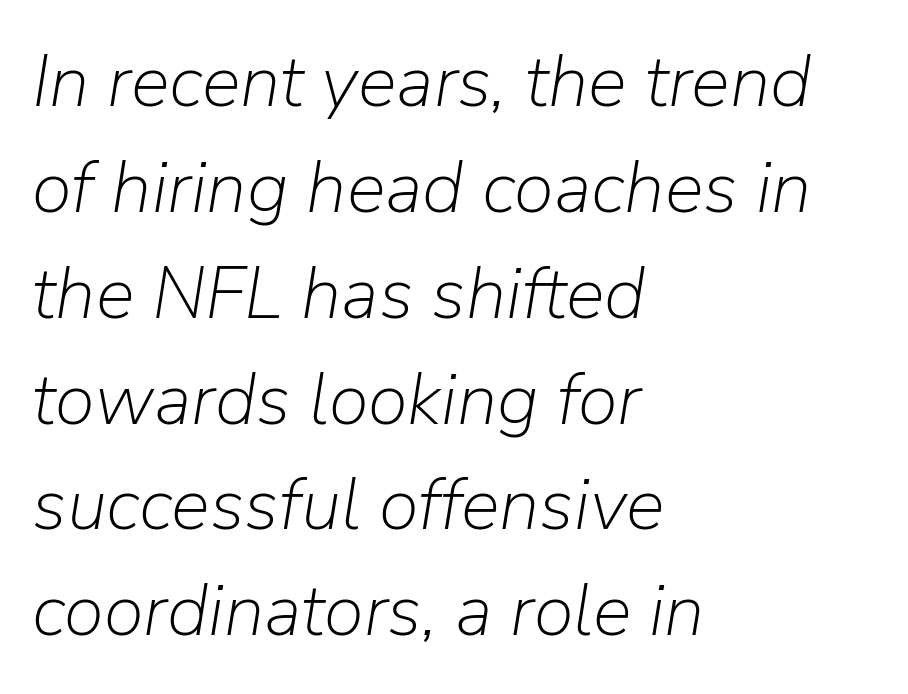
Q: Is the text bold? A: No.
Q: Is the text italic (slanted)? A: Yes, it leans right by about 9 degrees.
Q: Is the text underlined? A: No.
Q: How is the paragraph aligned? A: Left-aligned.
Q: Is the spacing between letters normal or unusually wide? A: Normal.
Q: Is the spacing between lines tight, normal or loose? A: Normal.
Q: Width (condensed, normal, or wide)? A: Normal.
Q: Stroke contrast? A: Low.
Q: x-height? A: Medium.
Q: Monospaced? A: No.
